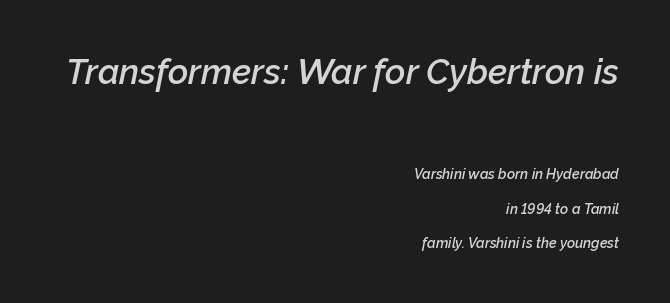
{"italic": "yes", "lean": "right", "slant_degrees": 12, "bold": "semi", "weight": "semibold", "width": "normal", "stroke_contrast": "low", "x_height": "medium", "monospaced": "no", "underline": "no", "align": "right", "line_spacing": "loose", "line_spacing_ratio": 2.46, "letter_spacing": "normal", "letter_spacing_em": 0.0, "larger_block": "first", "size_ratio": 2.5, "glyph_px": 35}
